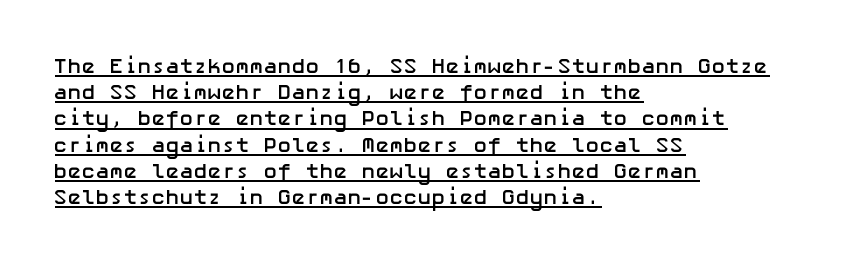
Q: Is the text bold? A: Yes.
Q: Is the text italic (slanted)? A: No, it is upright.
Q: Is the text underlined? A: Yes.
Q: How is the paragraph aligned? A: Left-aligned.
Q: Is the spacing between letters normal or unusually wide? A: Normal.
Q: Is the spacing between lines tight, normal or loose? A: Normal.
